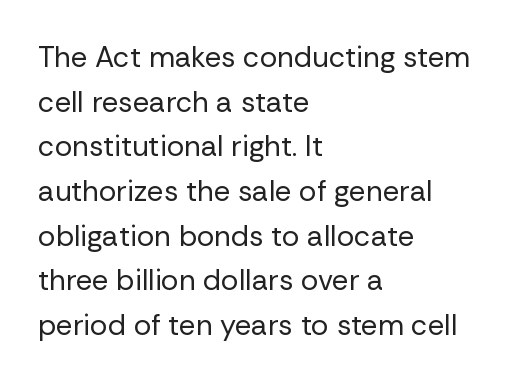
{"serif": "no", "italic": "no", "bold": "no", "weight": "regular", "width": "normal", "stroke_contrast": "low", "x_height": "medium", "monospaced": "no", "underline": "no", "align": "left", "line_spacing": "normal", "line_spacing_ratio": 1.54, "letter_spacing": "normal", "letter_spacing_em": 0.0, "glyph_px": 29}
